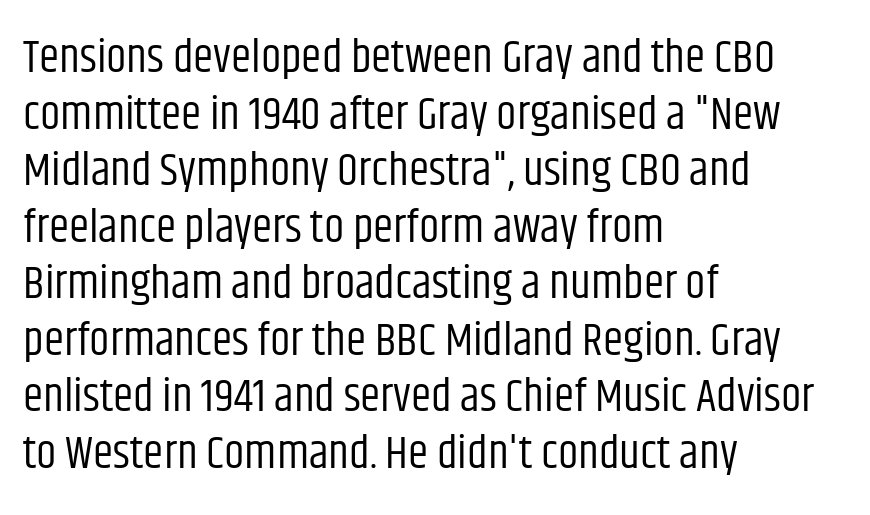
Do the letters lean? They stand straight. You could call the tracking neutral — neither tight nor loose. To sum up the face: it is a sans, with no serifs. The zone under the glyphs is completely vacant.
